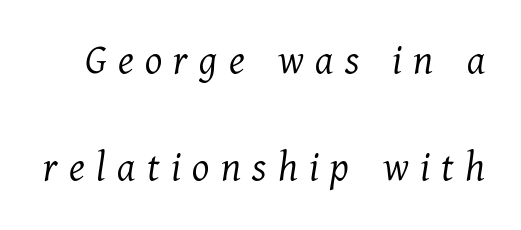
Looks like regular typesetting: each glyph gets only the width it needs. The strip under each line holds only bare page. Vertical stems look standard width or narrower in stroke. One glance says open: line gaps are wider than usual. The horizontal fit of the characters is loose and conspicuously gappy.
